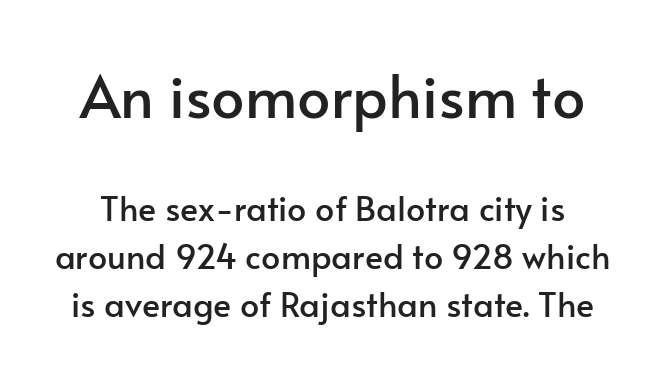
{"serif": "no", "italic": "no", "width": "normal", "stroke_contrast": "low", "x_height": "small", "monospaced": "no", "underline": "no", "line_spacing": "normal", "line_spacing_ratio": 1.41, "letter_spacing": "normal", "letter_spacing_em": 0.0, "larger_block": "first", "size_ratio": 1.74, "glyph_px": 59}
